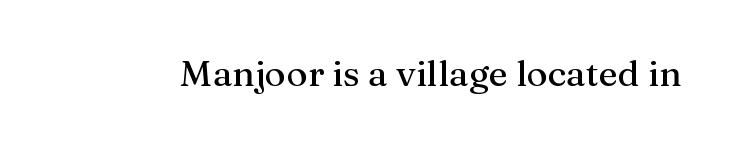
Q: Is the text italic (slanted)? A: No, it is upright.
Q: Is the typeface a serif or a sans-serif typeface? A: Serif.
Q: Is the text underlined? A: No.
Q: Is the spacing between letters normal or unusually wide? A: Normal.
Q: Width (condensed, normal, or wide)? A: Normal.
Q: Stroke contrast? A: Medium.
Q: x-height? A: Medium.
Q: Monospaced? A: No.
